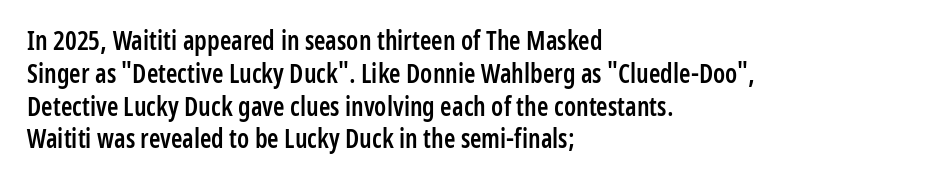
The image shows 26 px text type, upright; set left-aligned, normal line spacing (1.26x), normal letter spacing, not underlined.
